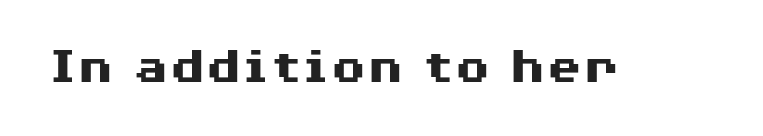
The image shows 53 px heavy, wide sans-serif type, upright; set normal letter spacing, not underlined; medium stroke contrast and a medium x-height.
